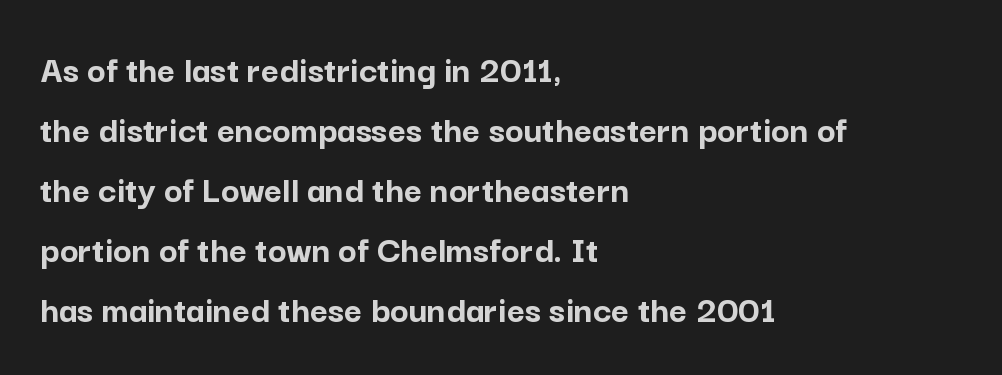
{"serif": "no", "italic": "no", "bold": "yes", "weight": "semibold", "width": "normal", "stroke_contrast": "low", "x_height": "medium", "monospaced": "no", "underline": "no", "align": "left", "line_spacing": "normal", "line_spacing_ratio": 1.54, "letter_spacing": "normal", "letter_spacing_em": 0.0, "glyph_px": 39}
